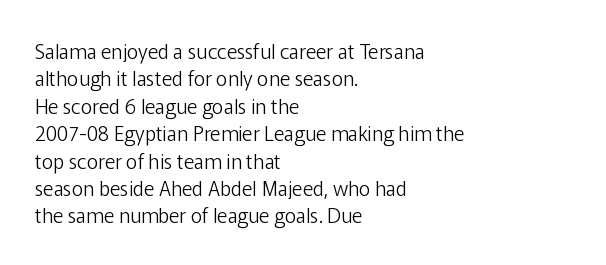
Q: Is the text bold? A: No.
Q: Is the text italic (slanted)? A: No, it is upright.
Q: Is the text underlined? A: No.
Q: How is the paragraph aligned? A: Left-aligned.
Q: Is the spacing between letters normal or unusually wide? A: Normal.
Q: Is the spacing between lines tight, normal or loose? A: Normal.
